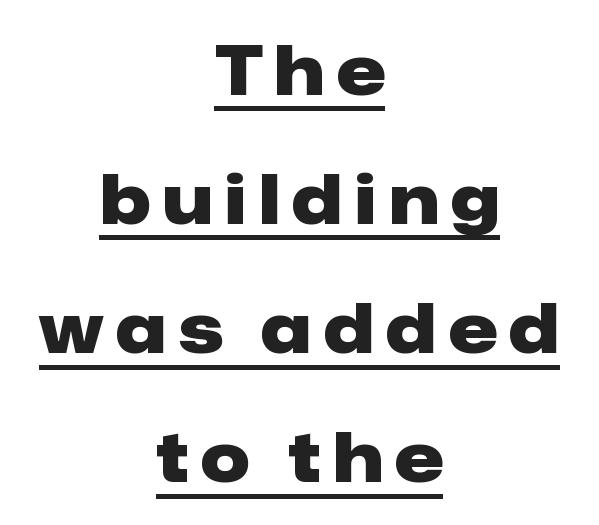
{"serif": "no", "italic": "no", "bold": "yes", "weight": "heavy", "width": "normal", "stroke_contrast": "low", "x_height": "medium", "monospaced": "no", "underline": "yes", "align": "center", "line_spacing_ratio": 1.87, "glyph_px": 69}
